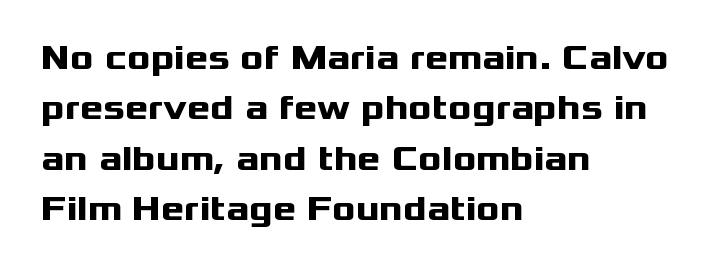
Q: Is the text bold? A: Yes.
Q: Is the text italic (slanted)? A: No, it is upright.
Q: Is the typeface a serif or a sans-serif typeface? A: Sans-serif.
Q: Is the text underlined? A: No.
Q: How is the paragraph aligned? A: Left-aligned.
Q: Is the spacing between letters normal or unusually wide? A: Normal.
Q: Is the spacing between lines tight, normal or loose? A: Normal.
Q: Width (condensed, normal, or wide)? A: Wide.
Q: Stroke contrast? A: Medium.
Q: x-height? A: Medium.
Q: Monospaced? A: No.
